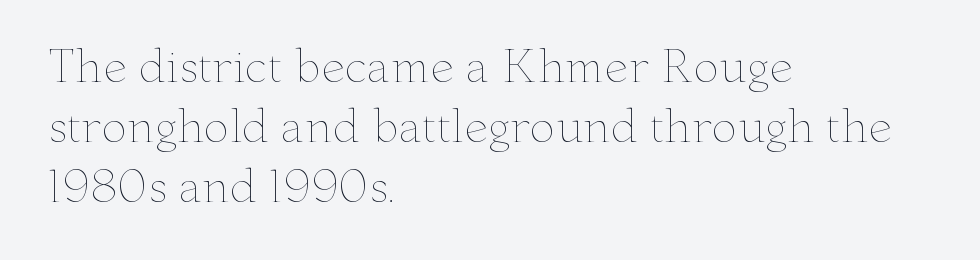
The image shows 43 px thin, wide type, upright; set left-aligned, normal line spacing (1.39x), normal letter spacing, not underlined; low stroke contrast and a small x-height.
